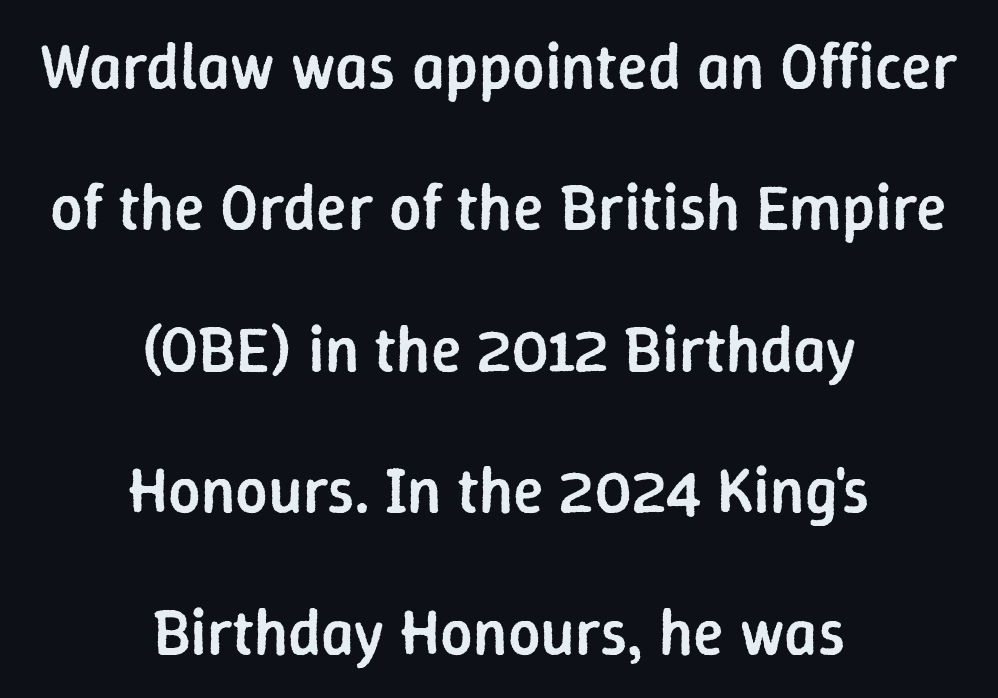
The image shows 64 px semibold sans-serif type, upright; set centered, loose line spacing (2.21x), normal letter spacing, not underlined; low stroke contrast and a medium x-height.
